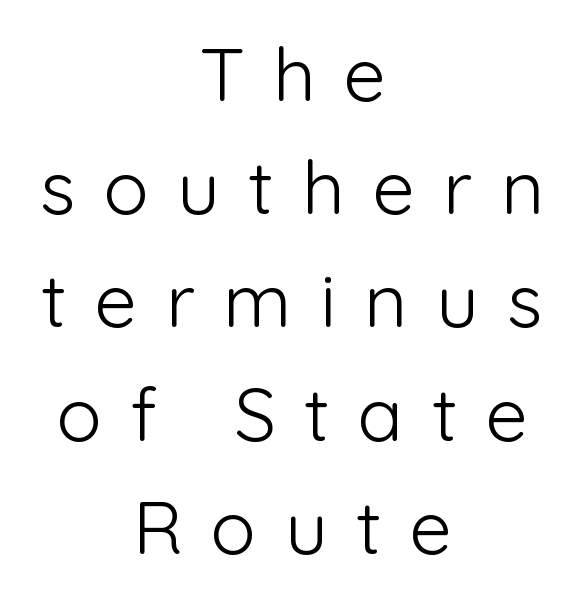
Q: Is the text bold? A: No.
Q: Is the text italic (slanted)? A: No, it is upright.
Q: Is the typeface a serif or a sans-serif typeface? A: Sans-serif.
Q: Is the text underlined? A: No.
Q: How is the paragraph aligned? A: Centered.
Q: Is the spacing between letters normal or unusually wide? A: Unusually wide.
Q: Is the spacing between lines tight, normal or loose? A: Normal.
Q: Width (condensed, normal, or wide)? A: Normal.
Q: Stroke contrast? A: Low.
Q: x-height? A: Medium.
Q: Monospaced? A: No.
